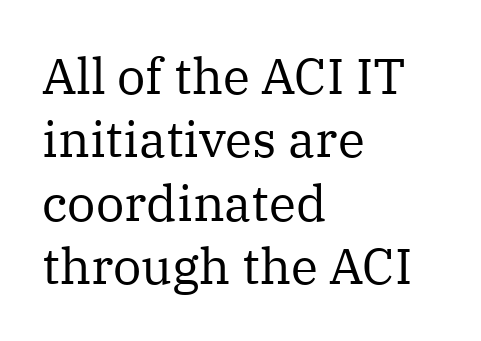
{"serif": "yes", "italic": "no", "bold": "no", "weight": "regular", "width": "normal", "stroke_contrast": "medium", "x_height": "medium", "monospaced": "no", "underline": "no", "align": "left", "line_spacing": "normal", "line_spacing_ratio": 1.27, "letter_spacing": "normal", "letter_spacing_em": 0.0, "glyph_px": 50}
